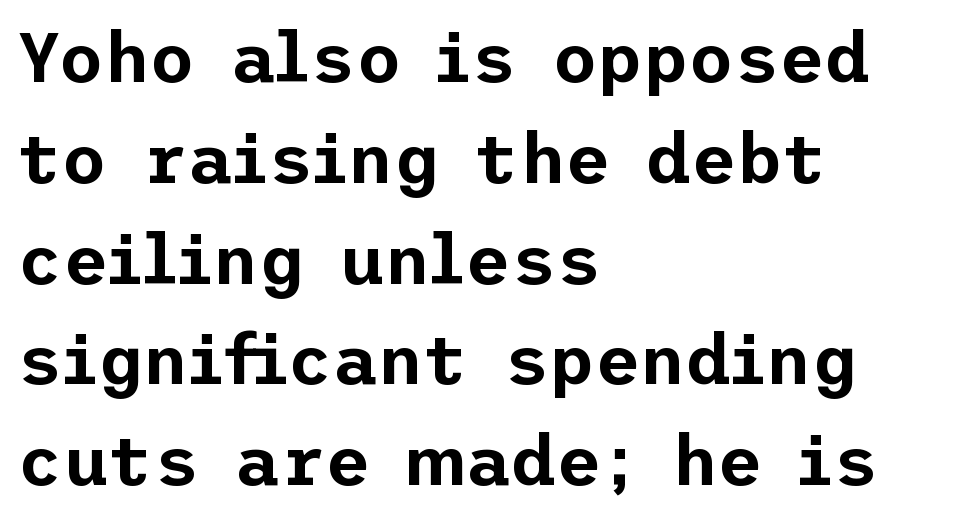
Q: Is the text italic (slanted)? A: No, it is upright.
Q: Is the typeface a serif or a sans-serif typeface? A: Sans-serif.
Q: Is the text underlined? A: No.
Q: How is the paragraph aligned? A: Left-aligned.
Q: Is the spacing between letters normal or unusually wide? A: Normal.
Q: Is the spacing between lines tight, normal or loose? A: Normal.
Q: Width (condensed, normal, or wide)? A: Normal.
Q: Stroke contrast? A: Low.
Q: x-height? A: Medium.
